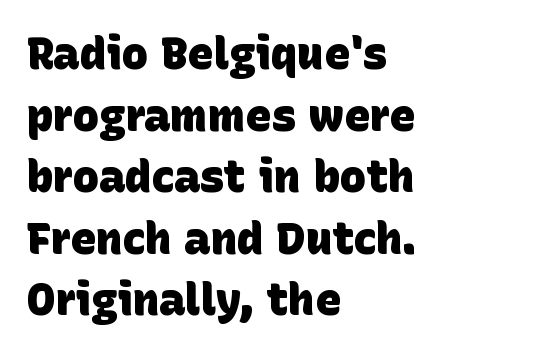
The glyphs are unaccompanied by any horizontal stroke below them. Examine the stroke ends and you'll find no serifs. The setting favours the left margin, as ordinary paragraphs usually do. These lines sit exactly where default settings would place them. You could call the tracking neutral — neither tight nor loose. Is this a fixed-width face? No — the glyphs have proportional, varying widths.
